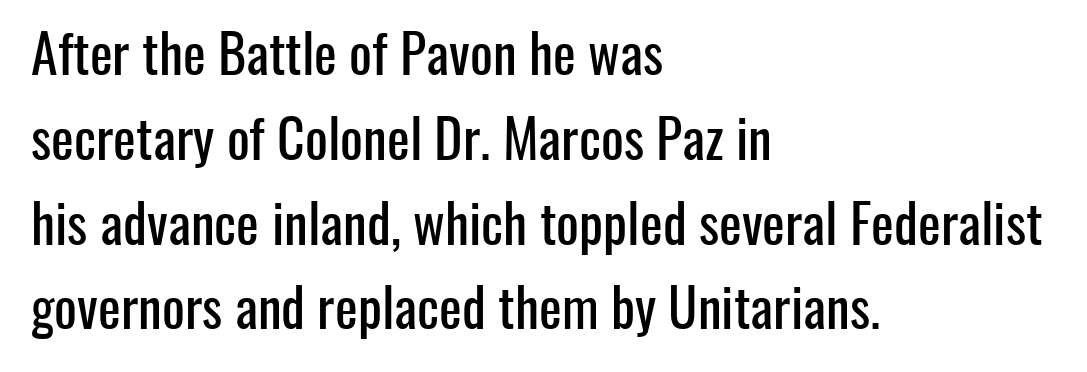
The image shows 54 px condensed sans-serif type, upright; set left-aligned, normal line spacing (1.57x), normal letter spacing, not underlined; low stroke contrast and a medium x-height.
